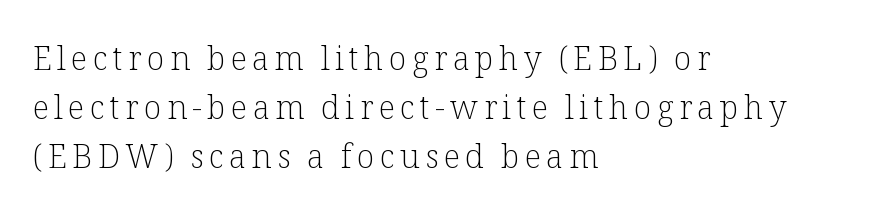
Each letter keeps its own natural width here, so spacing adapts to shape. Baseline-to-baseline distance is the conventional proportion of letter height. These lines are composed in type with serifs. Counters stay open thanks to moderate or lighter strokes. A student would call this left alignment; a typographer would say flush left, rag right. The zone under the glyphs is completely vacant.
